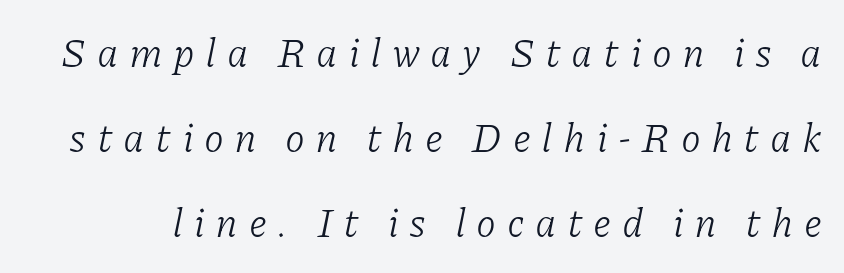
Q: Is the text bold? A: No.
Q: Is the text italic (slanted)? A: Yes, it leans right by about 11 degrees.
Q: Is the typeface a serif or a sans-serif typeface? A: Serif.
Q: Is the text underlined? A: No.
Q: Is the spacing between letters normal or unusually wide? A: Unusually wide.
Q: Is the spacing between lines tight, normal or loose? A: Loose.
Q: Width (condensed, normal, or wide)? A: Normal.
Q: Stroke contrast? A: Low.
Q: x-height? A: Medium.
Q: Monospaced? A: No.
